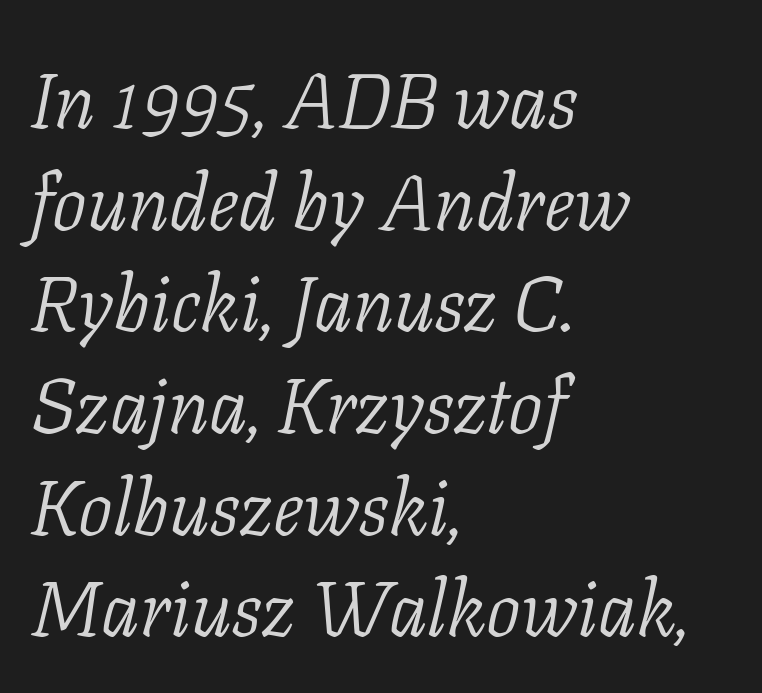
{"serif": "yes", "italic": "yes", "lean": "right", "slant_degrees": 11, "bold": "no", "weight": "light", "width": "normal", "stroke_contrast": "low", "x_height": "medium", "monospaced": "no", "underline": "no", "align": "left", "line_spacing": "normal", "line_spacing_ratio": 1.32, "letter_spacing": "normal", "letter_spacing_em": 0.0, "glyph_px": 77}
